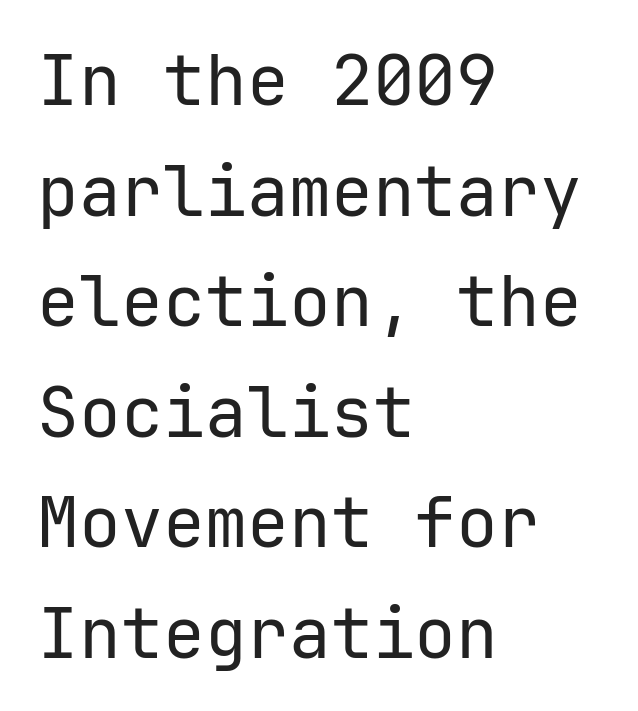
The image shows 70 px regular-weight sans-serif type, upright; set left-aligned, normal line spacing (1.58x), normal letter spacing, not underlined; low stroke contrast and a medium x-height.
